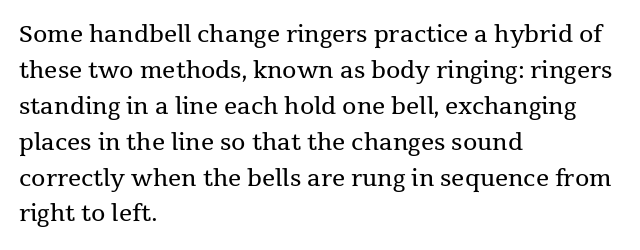
The foot of each line stays bare and open. It's the straight-up-and-down kind of type. The gaps between neighbouring characters are ordinary and unremarkable. A normal amount of white space separates one row of letters from the next. Typeset ragged right — the left edge is the straight one. Is the stroke heavy? The answer is a plain regular-or-lighter.
